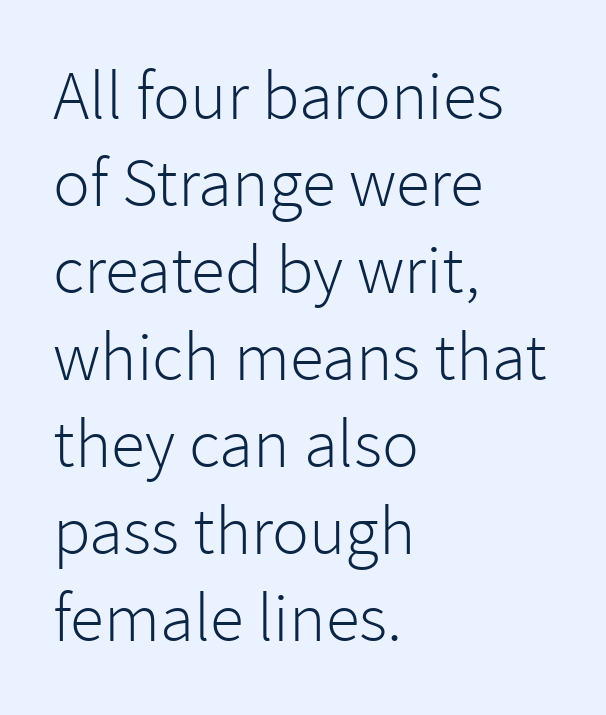
The image shows 69 px light sans-serif type, upright; set left-aligned, normal line spacing (1.26x), normal letter spacing, not underlined; low stroke contrast and a medium x-height.
